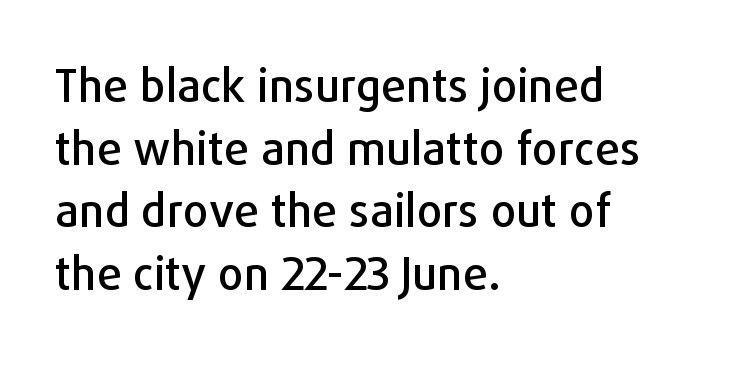
{"serif": "no", "italic": "no", "width": "normal", "stroke_contrast": "low", "x_height": "medium", "monospaced": "no", "underline": "no", "align": "left", "line_spacing": "normal", "line_spacing_ratio": 1.39, "letter_spacing": "normal", "letter_spacing_em": 0.0, "glyph_px": 45}
